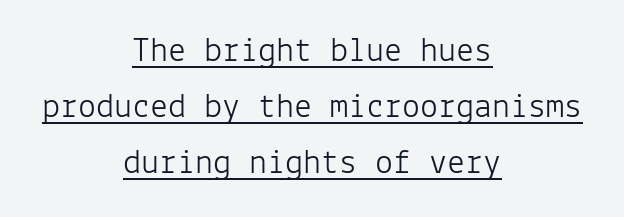
The image shows 36 px light sans-serif type, upright, monospaced; set centered, normal line spacing (1.56x), normal letter spacing, underlined; low stroke contrast and a medium x-height.
